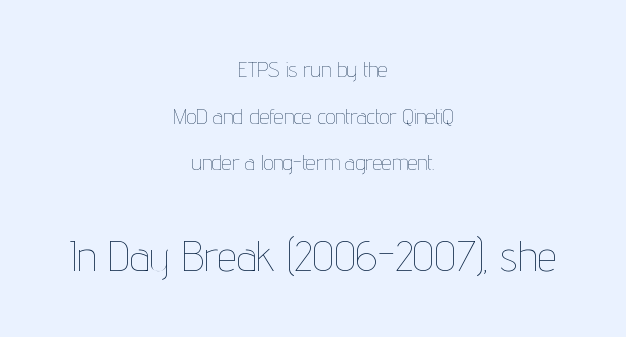
The image shows 43 px thin, condensed type, upright; set centered, loose line spacing (2.12x), normal letter spacing, not underlined; the second (bottom) block is 1.95x larger; low stroke contrast and a medium x-height.
